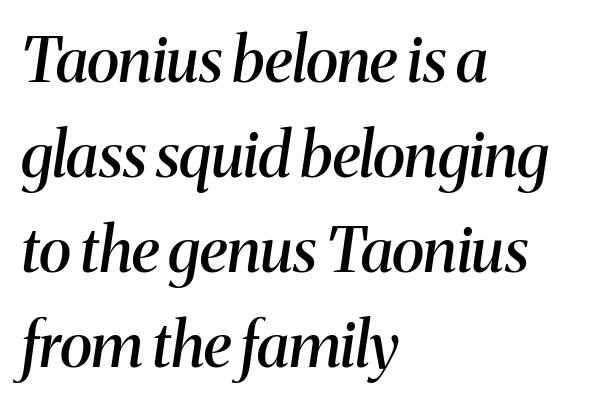
Q: Is the text bold? A: Semi-bold.
Q: Is the text italic (slanted)? A: Yes, it leans right by about 8 degrees.
Q: Is the typeface a serif or a sans-serif typeface? A: Serif.
Q: Is the text underlined? A: No.
Q: How is the paragraph aligned? A: Left-aligned.
Q: Is the spacing between letters normal or unusually wide? A: Normal.
Q: Is the spacing between lines tight, normal or loose? A: Normal.
Q: Width (condensed, normal, or wide)? A: Normal.
Q: Stroke contrast? A: Medium.
Q: x-height? A: Medium.
Q: Monospaced? A: No.
